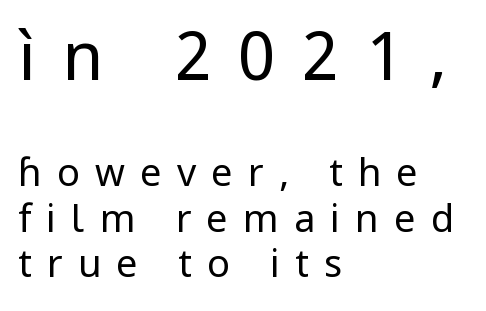
Q: Is the text bold? A: No.
Q: Is the text italic (slanted)? A: No, it is upright.
Q: Is the typeface a serif or a sans-serif typeface? A: Sans-serif.
Q: Is the text underlined? A: No.
Q: How is the paragraph aligned? A: Left-aligned.
Q: Is the spacing between letters normal or unusually wide? A: Unusually wide.
Q: Which block of text is set in a larger size, the first (top) or the second (bottom)? A: The first (top) one.
Q: Width (condensed, normal, or wide)? A: Normal.
Q: Stroke contrast? A: Low.
Q: x-height? A: Medium.
Q: Monospaced? A: No.
